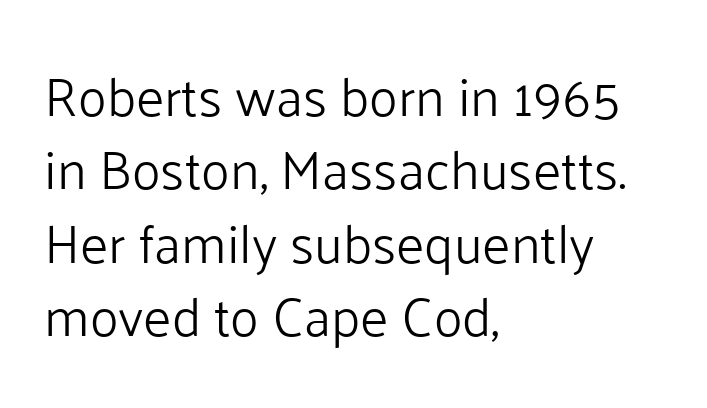
Each letter keeps its own natural width here, so spacing adapts to shape. Short and long lines alike share a common starting point at left. The tracking reads as untouched default to a designer's eye. These lines are composed in type without serifs.
